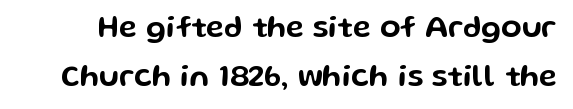
{"serif": "no", "italic": "no", "width": "wide", "stroke_contrast": "low", "x_height": "medium", "monospaced": "no", "underline": "no", "line_spacing": "normal", "line_spacing_ratio": 1.62, "letter_spacing": "normal", "letter_spacing_em": 0.0, "glyph_px": 30}
